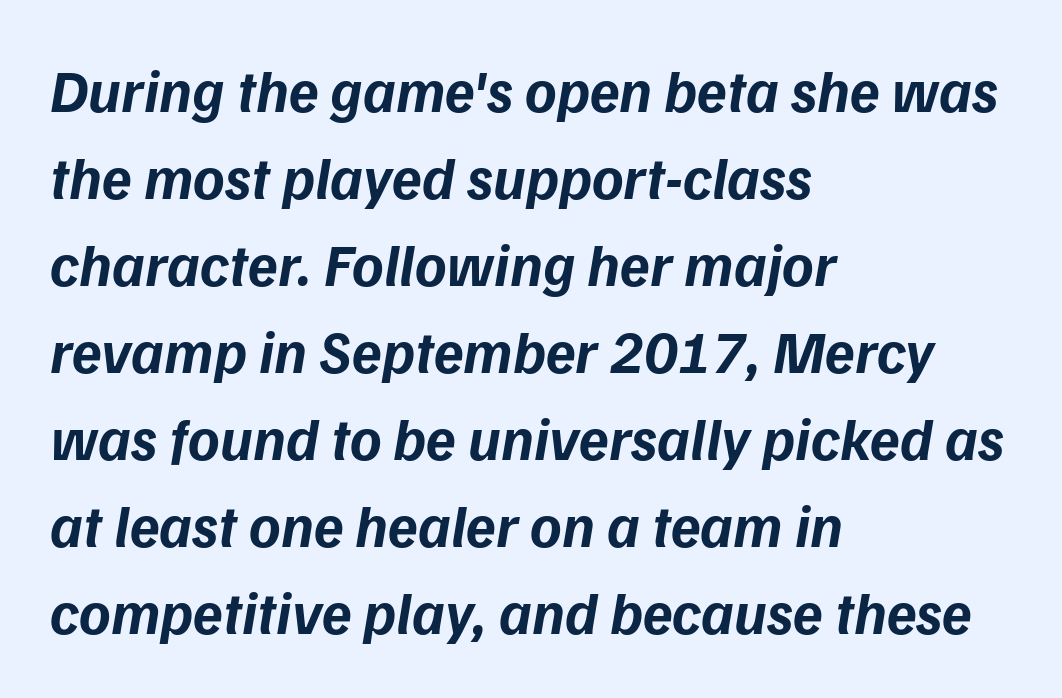
{"italic": "yes", "lean": "right", "slant_degrees": 9, "bold": "yes", "weight": "bold", "width": "normal", "stroke_contrast": "low", "x_height": "medium", "monospaced": "no", "underline": "no", "align": "left", "line_spacing": "normal", "line_spacing_ratio": 1.45, "letter_spacing": "normal", "letter_spacing_em": 0.0, "glyph_px": 60}
